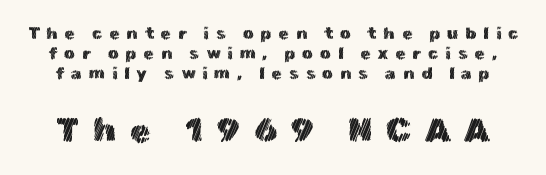
{"italic": "no", "width": "normal", "x_height": "medium", "monospaced": "no", "underline": "no", "line_spacing_ratio": 1.18, "letter_spacing": "wide", "letter_spacing_em": 0.4, "larger_block": "second", "size_ratio": 2.0, "glyph_px": 34}
